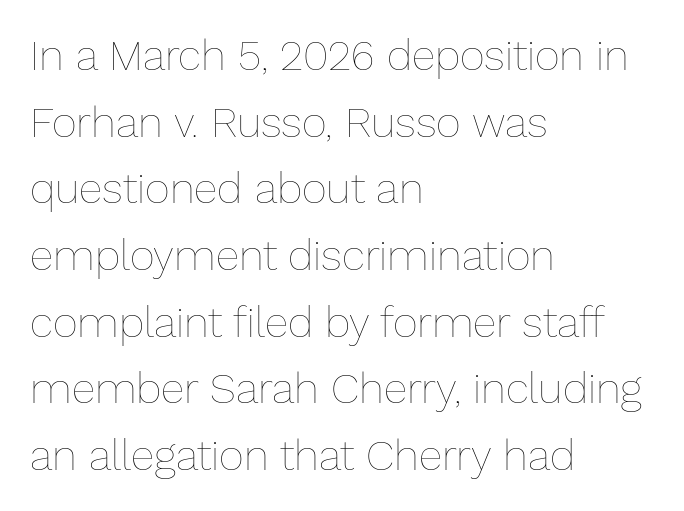
Is the letter spacing exaggerated? No — it looks like the ordinary default. This block has exactly the height ordinary leading produces. These lines stack with their left ends in a neat column. This sample has the flowing, uneven cadence of proportional lettering. The face looks like a standard text weight, possibly lighter. Does the lettering tilt? It doesn't — this is upright.
